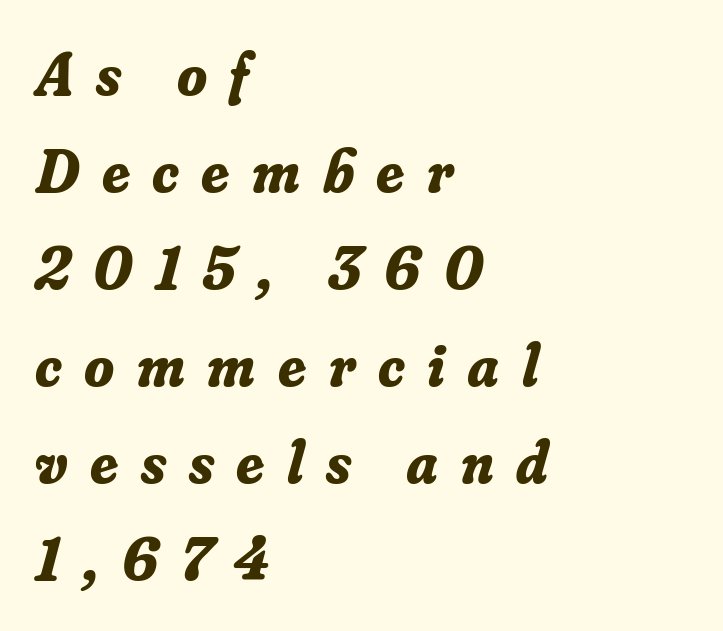
Old-style or modern, the face here clearly has serifs. No word sits above an underline. Leftover space on each line is placed entirely after the last word. The type is letterspaced generously, with wide tracking. What's the leading like? Ordinary, nothing unusual.
